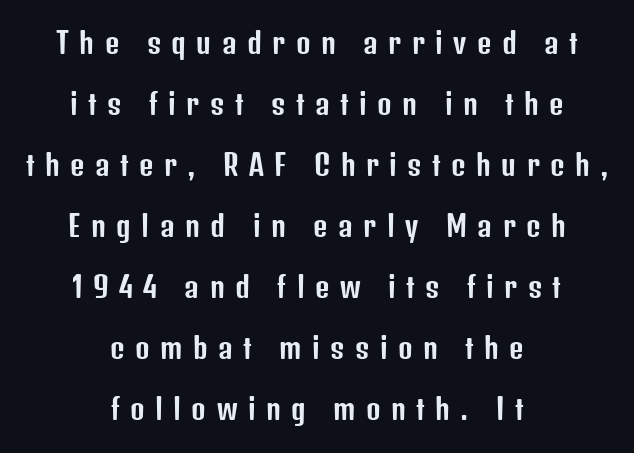
Rendered with straight, roman letterforms. One glance says open: line gaps are wider than usual. A typesetter would call this proportional, since set widths differ per character. Honestly, the letter spacing is so wide it's the main thing you notice. To sum up the face: it is a sans, with no serifs.
